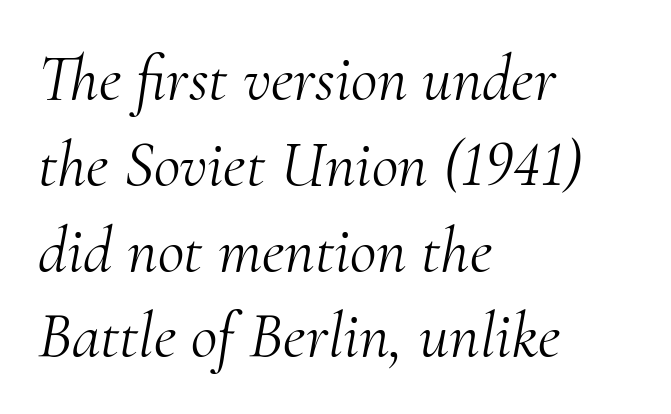
The image shows 65 px light serif type, italic (leaning right); set left-aligned, normal line spacing (1.32x), normal letter spacing, not underlined; medium stroke contrast and a small x-height.
